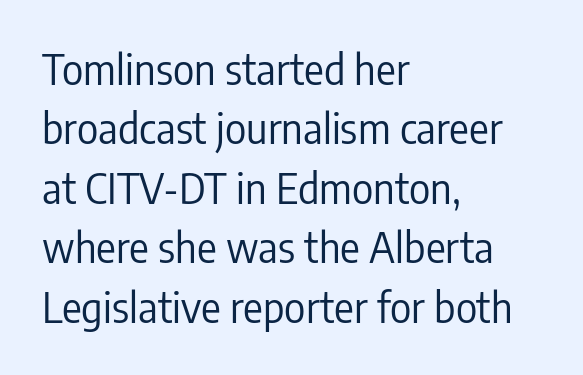
{"serif": "no", "italic": "no", "bold": "no", "weight": "regular", "width": "condensed", "stroke_contrast": "low", "x_height": "medium", "monospaced": "no", "underline": "no", "align": "left", "line_spacing": "normal", "line_spacing_ratio": 1.45, "letter_spacing": "normal", "letter_spacing_em": 0.0, "glyph_px": 41}
